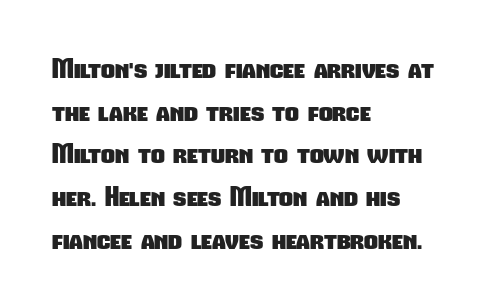
{"bold": "yes", "underline": "no", "align": "left", "line_spacing": "normal", "line_spacing_ratio": 1.58, "letter_spacing": "normal", "letter_spacing_em": 0.0, "glyph_px": 27}
